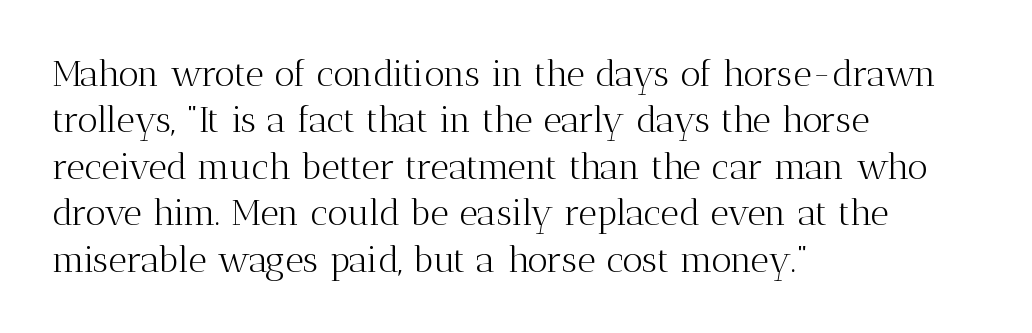
{"serif": "yes", "italic": "no", "bold": "no", "weight": "light", "width": "normal", "stroke_contrast": "medium", "x_height": "medium", "monospaced": "no", "underline": "no", "align": "left", "line_spacing": "normal", "line_spacing_ratio": 1.29, "letter_spacing": "normal", "letter_spacing_em": 0.0, "glyph_px": 36}
